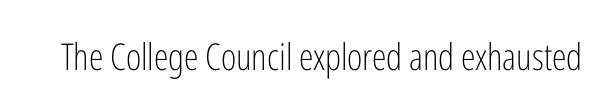
{"serif": "no", "italic": "no", "bold": "no", "weight": "light", "width": "condensed", "stroke_contrast": "low", "x_height": "medium", "monospaced": "no", "underline": "no", "letter_spacing": "normal", "letter_spacing_em": 0.0, "glyph_px": 37}
